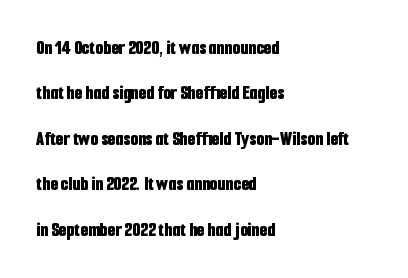
These lines are set flush left with a ragged right edge. Honestly, there is no underline to notice here at all. Tracking here is standard; glyphs follow each other at the usual distance. Heavy, bold letterforms. Compared with typical paragraphs, the rows here are farther apart. Unlike italic type, these characters show no tilt at all.
